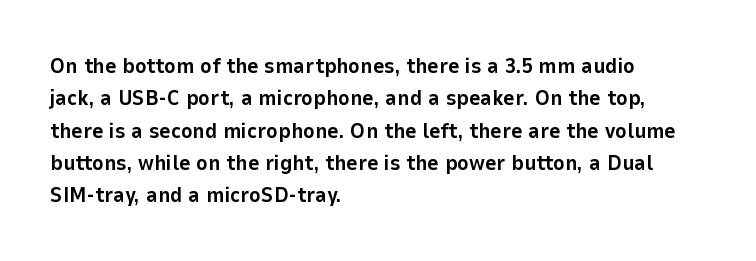
Q: Is the text bold? A: Yes.
Q: Is the text italic (slanted)? A: No, it is upright.
Q: Is the text underlined? A: No.
Q: How is the paragraph aligned? A: Left-aligned.
Q: Is the spacing between letters normal or unusually wide? A: Normal.
Q: Is the spacing between lines tight, normal or loose? A: Normal.
